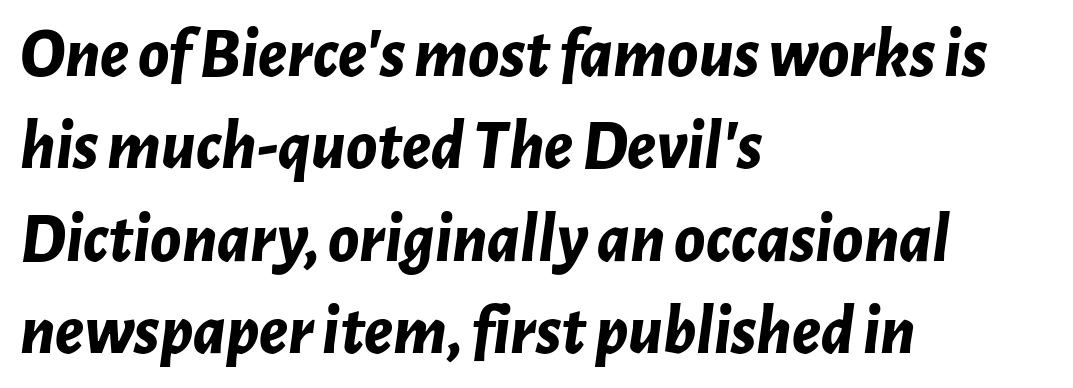
Q: Is the text bold? A: Yes.
Q: Is the text italic (slanted)? A: Yes, it leans right by about 7 degrees.
Q: Is the text underlined? A: No.
Q: How is the paragraph aligned? A: Left-aligned.
Q: Is the spacing between letters normal or unusually wide? A: Normal.
Q: Is the spacing between lines tight, normal or loose? A: Normal.
Q: Width (condensed, normal, or wide)? A: Normal.
Q: Stroke contrast? A: Low.
Q: x-height? A: Medium.
Q: Monospaced? A: No.
